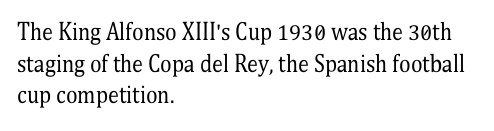
The image shows 22 px text type, upright; set left-aligned, normal line spacing (1.44x), normal letter spacing, not underlined.
